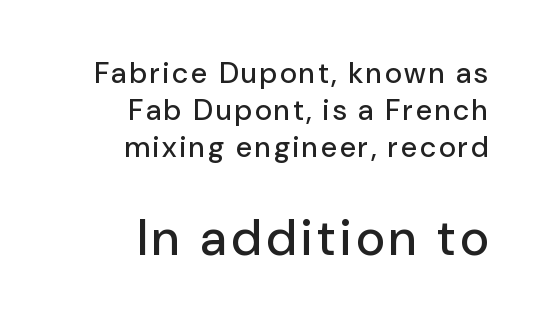
Bare-footed words on every line. Observe the absence of serifs on each vertical stroke in this sample. You could not count columns in this text — the font is proportionally spaced. The typography opts for an upright posture over an oblique one. Vertically, the passage feels balanced, rows spaced as you'd expect. Right-aligned paragraph, ragged on the left.
